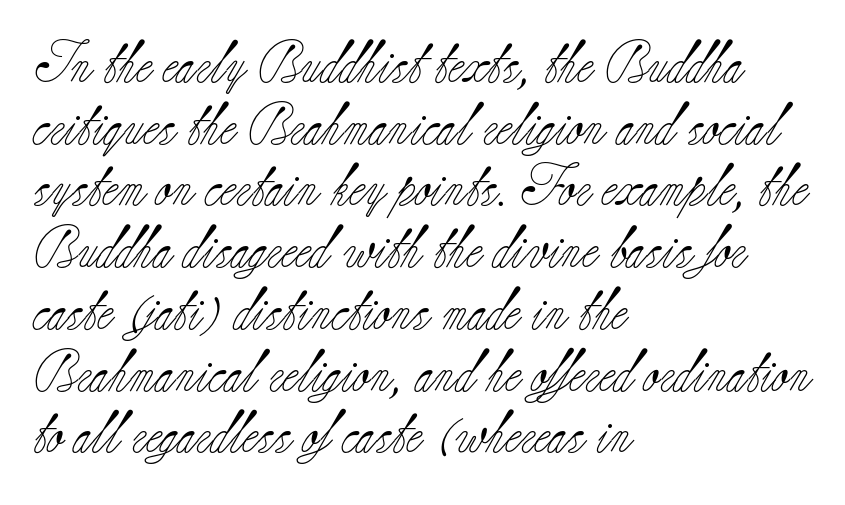
Q: Is the text bold? A: No.
Q: Is the text italic (slanted)? A: Yes.
Q: Is the typeface a serif or a sans-serif typeface? A: Serif.
Q: Is the text underlined? A: No.
Q: How is the paragraph aligned? A: Left-aligned.
Q: Is the spacing between letters normal or unusually wide? A: Normal.
Q: Is the spacing between lines tight, normal or loose? A: Normal.
Q: Width (condensed, normal, or wide)? A: Normal.
Q: Stroke contrast? A: Low.
Q: x-height? A: Small.
Q: Monospaced? A: No.
